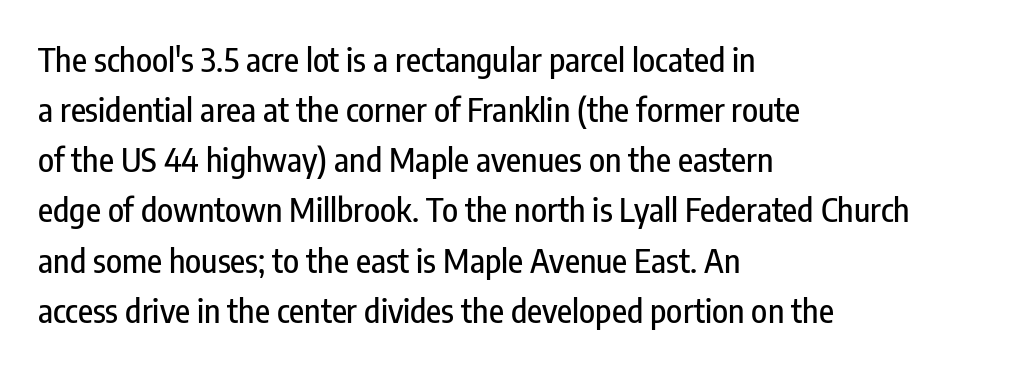
Q: Is the text italic (slanted)? A: No, it is upright.
Q: Is the typeface a serif or a sans-serif typeface? A: Sans-serif.
Q: Is the text underlined? A: No.
Q: How is the paragraph aligned? A: Left-aligned.
Q: Is the spacing between letters normal or unusually wide? A: Normal.
Q: Is the spacing between lines tight, normal or loose? A: Normal.
Q: Width (condensed, normal, or wide)? A: Condensed.
Q: Stroke contrast? A: Low.
Q: x-height? A: Medium.
Q: Monospaced? A: No.
